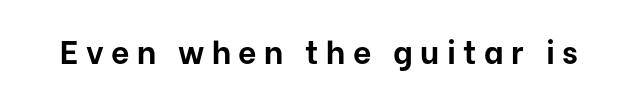
The characters display no serif detailing; their extremities are plain. The gap between lines stays unmarked. Every letter is thick-stroked: bold, no question. Each letter keeps its own natural width here, so spacing adapts to shape. Observe the wide spacing: letters keep a clear distance from each other. The type sits square on the baseline with zero lean.
